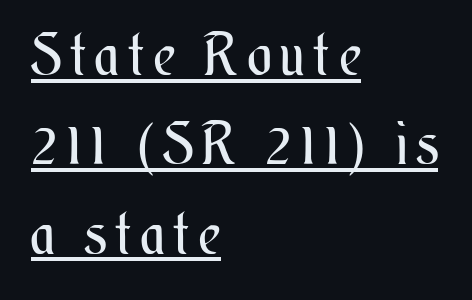
The designer left line spacing at the default. Notice how the stems are strictly vertical — no italics here. The typeface has the unassuming heft of standard copy or less. This sample is left-justified, so line endings fall wherever the words run out. Underlining? Definitely there.
